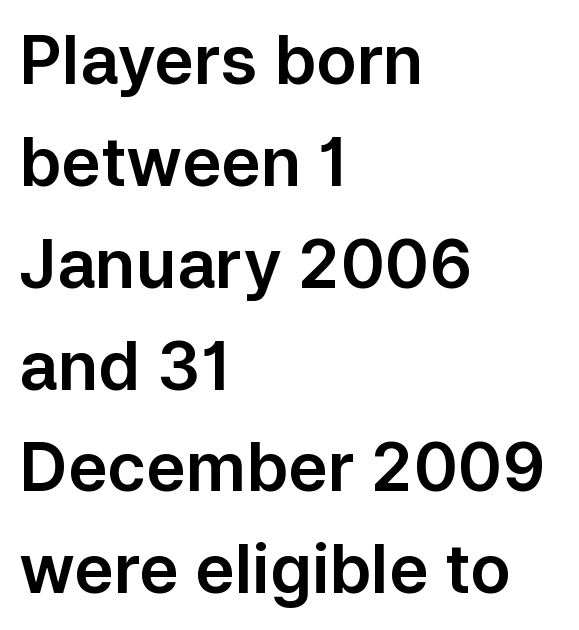
Classification — sans serif. Inter-character spacing is left at the font's built-in metrics. Proportional: the letters do not fall into vertical columns. Designer's note — italics off, roman on. Line spacing here is normal. This rendering uses left alignment, leaving the right contour irregular.
